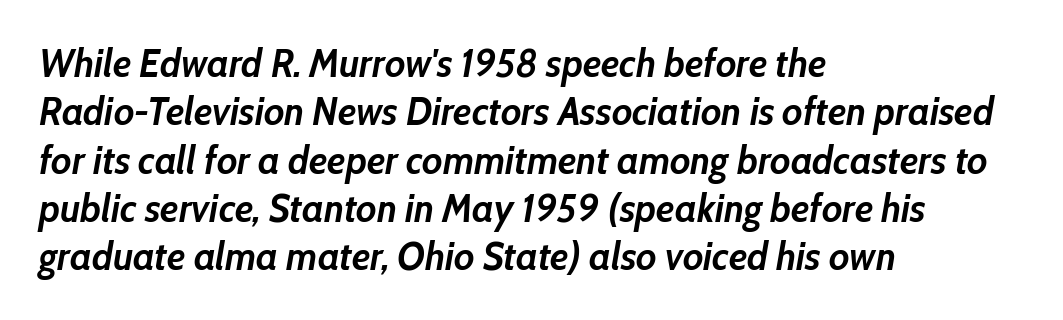
Q: Is the text bold? A: Yes.
Q: Is the text italic (slanted)? A: Yes, it leans right by about 10 degrees.
Q: Is the text underlined? A: No.
Q: How is the paragraph aligned? A: Left-aligned.
Q: Is the spacing between letters normal or unusually wide? A: Normal.
Q: Width (condensed, normal, or wide)? A: Normal.
Q: Stroke contrast? A: Low.
Q: x-height? A: Medium.
Q: Monospaced? A: No.
